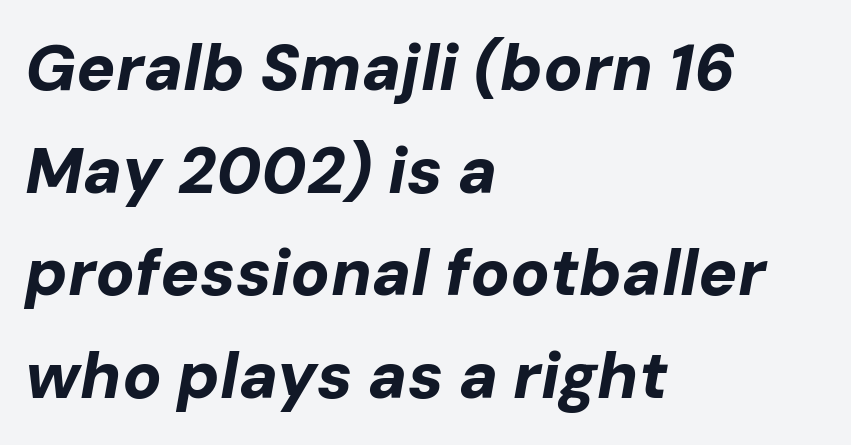
The image shows 65 px bold type, italic (leaning right); set left-aligned, normal line spacing (1.58x), normal letter spacing, not underlined; low stroke contrast and a medium x-height.
